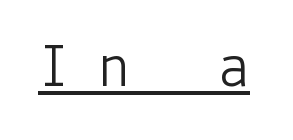
The image shows 63 px light sans-serif type, upright; set unusually wide letter spacing (+0.45 em), underlined; low stroke contrast and a medium x-height.
